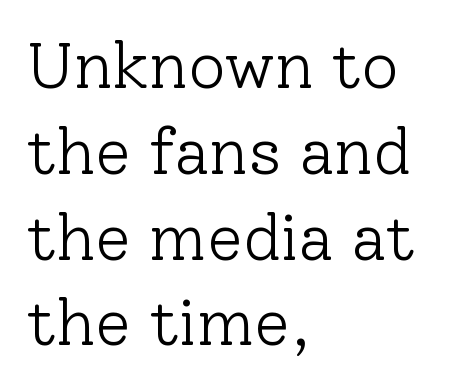
Q: Is the text bold? A: No.
Q: Is the text italic (slanted)? A: No, it is upright.
Q: Is the typeface a serif or a sans-serif typeface? A: Serif.
Q: Is the text underlined? A: No.
Q: How is the paragraph aligned? A: Left-aligned.
Q: Is the spacing between letters normal or unusually wide? A: Normal.
Q: Is the spacing between lines tight, normal or loose? A: Normal.
Q: Width (condensed, normal, or wide)? A: Normal.
Q: Stroke contrast? A: Low.
Q: x-height? A: Medium.
Q: Monospaced? A: No.
